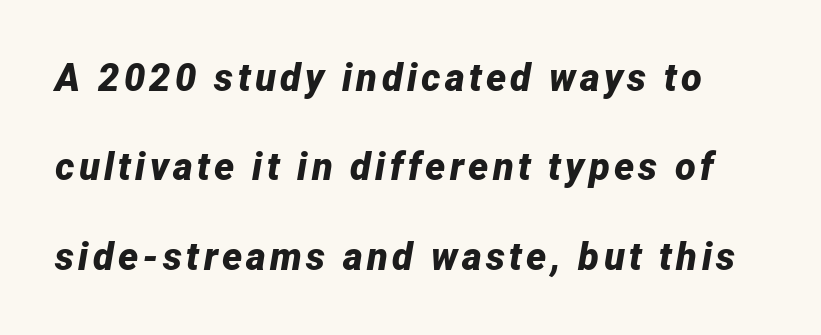
Q: Is the text bold? A: Yes.
Q: Is the text italic (slanted)? A: Yes, it leans right by about 12 degrees.
Q: Is the text underlined? A: No.
Q: Is the spacing between lines tight, normal or loose? A: Loose.
Q: Width (condensed, normal, or wide)? A: Normal.
Q: Stroke contrast? A: Low.
Q: x-height? A: Medium.
Q: Monospaced? A: No.
